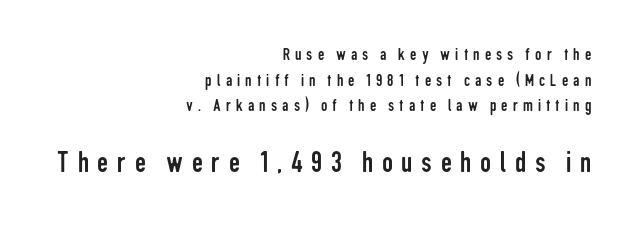
Q: Is the text bold? A: No.
Q: Is the text italic (slanted)? A: No, it is upright.
Q: Is the typeface a serif or a sans-serif typeface? A: Sans-serif.
Q: Is the text underlined? A: No.
Q: How is the paragraph aligned? A: Right-aligned.
Q: Is the spacing between letters normal or unusually wide? A: Unusually wide.
Q: Is the spacing between lines tight, normal or loose? A: Normal.
Q: Which block of text is set in a larger size, the first (top) or the second (bottom)? A: The second (bottom) one.
Q: Width (condensed, normal, or wide)? A: Condensed.
Q: Stroke contrast? A: Low.
Q: x-height? A: Medium.
Q: Monospaced? A: No.
